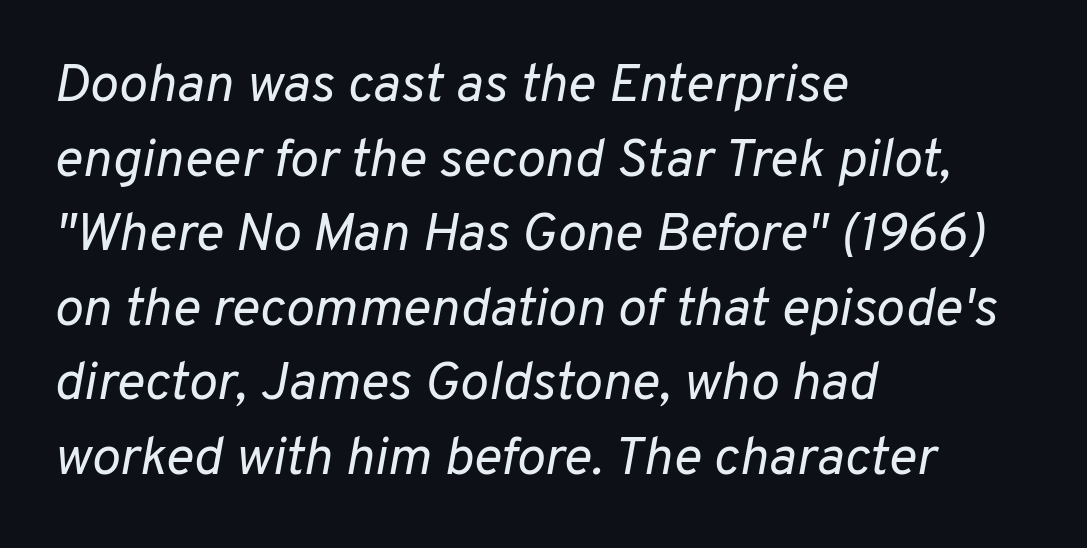
{"italic": "yes", "lean": "right", "slant_degrees": 10, "bold": "no", "weight": "regular", "width": "normal", "stroke_contrast": "low", "x_height": "medium", "monospaced": "no", "underline": "no", "align": "left", "line_spacing": "normal", "line_spacing_ratio": 1.38, "letter_spacing": "normal", "letter_spacing_em": 0.0, "glyph_px": 54}
